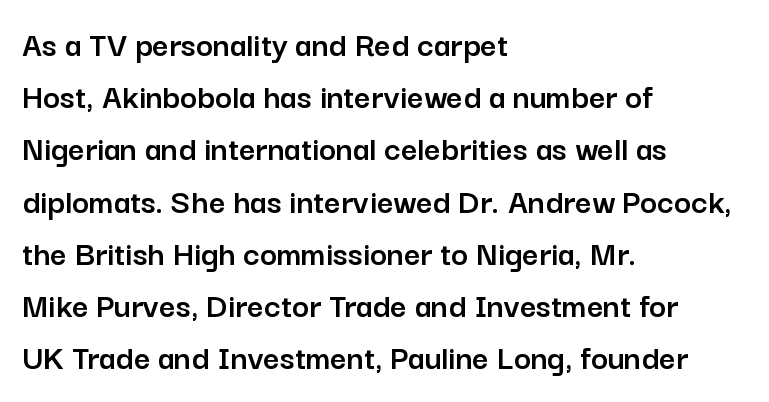
{"serif": "no", "italic": "no", "width": "normal", "stroke_contrast": "low", "x_height": "medium", "monospaced": "no", "underline": "no", "align": "left", "line_spacing": "normal", "line_spacing_ratio": 1.45, "letter_spacing": "normal", "letter_spacing_em": 0.0, "glyph_px": 36}
